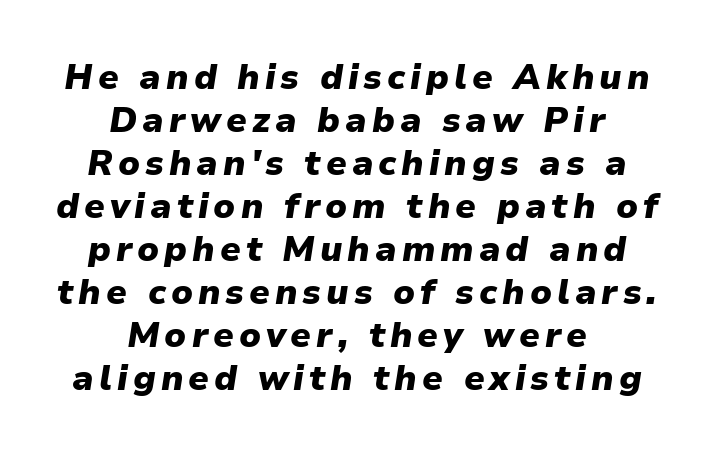
{"italic": "yes", "lean": "right", "slant_degrees": 9, "bold": "yes", "weight": "heavy", "width": "normal", "stroke_contrast": "low", "x_height": "medium", "monospaced": "no", "underline": "no", "align": "center", "line_spacing_ratio": 1.23, "glyph_px": 35}
